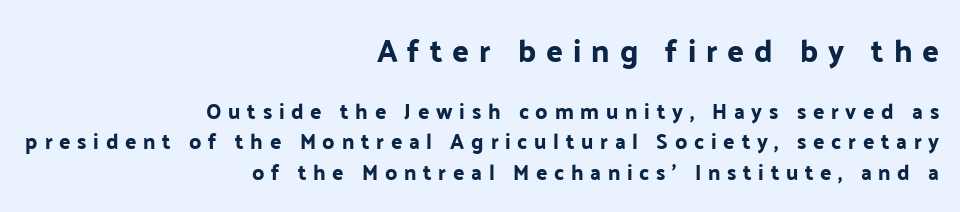
Reading down the column, the eye jumps a familiar distance to each next line. Look at the glyph heights: the upper group is clearly the bigger setting. The ragged edge is on the left, which tells us the setting is flush right. Proportional: the letters do not fall into vertical columns. Lines of text with bare space underneath. The specimen reads as upright at a glance.
